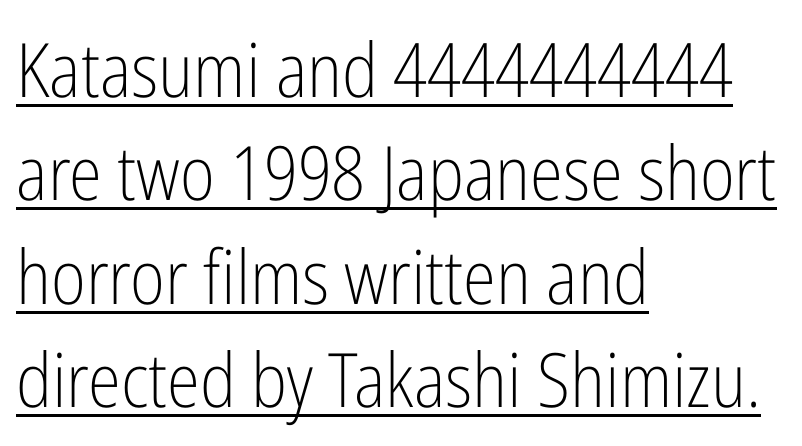
{"serif": "no", "italic": "no", "bold": "no", "weight": "light", "width": "condensed", "stroke_contrast": "low", "x_height": "medium", "monospaced": "no", "underline": "yes", "align": "left", "line_spacing": "normal", "line_spacing_ratio": 1.38, "letter_spacing": "normal", "letter_spacing_em": 0.0, "glyph_px": 75}
